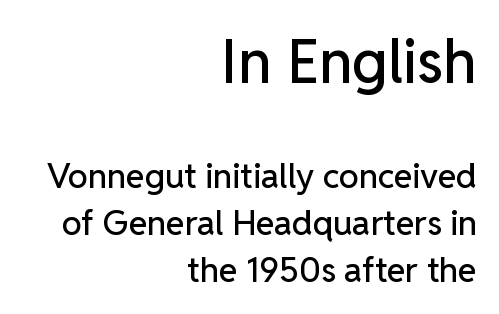
The face used here is proportionally spaced, like ordinary book or web type. This rendering uses right alignment, leaving the left contour irregular. Are there feet on the stems? There aren't — it's a sans. A normal amount of white space separates one row of letters from the next.
